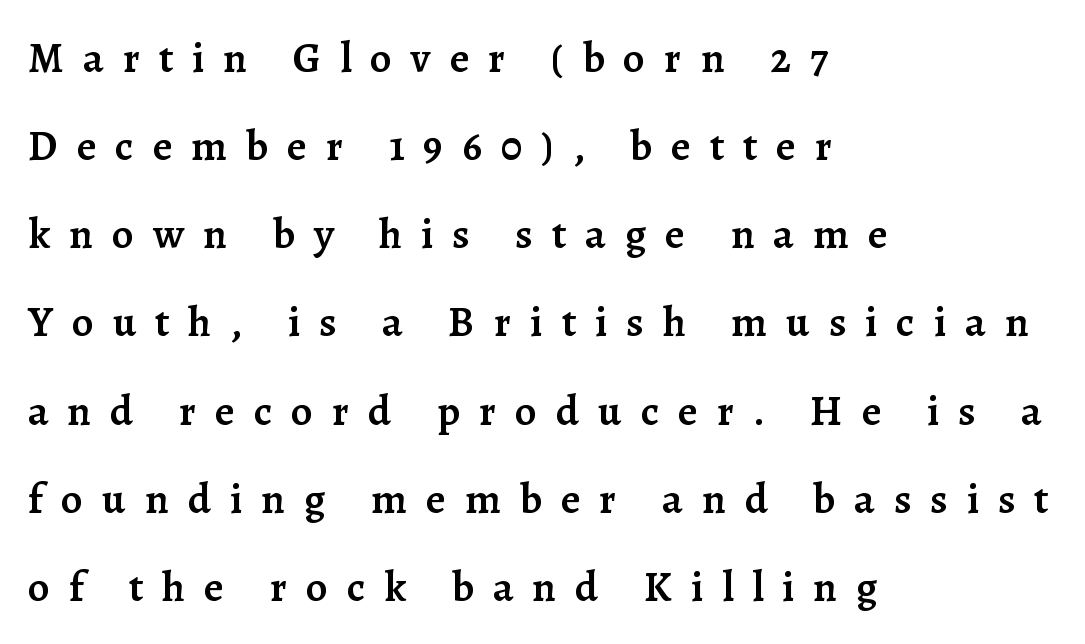
Airy leading. A typesetter would call this proportional, since set widths differ per character. In terms of letterspacing, this is a distinctly airy, spread setting. Look at the bottom of the vertical strokes: they flare into serifs here.
